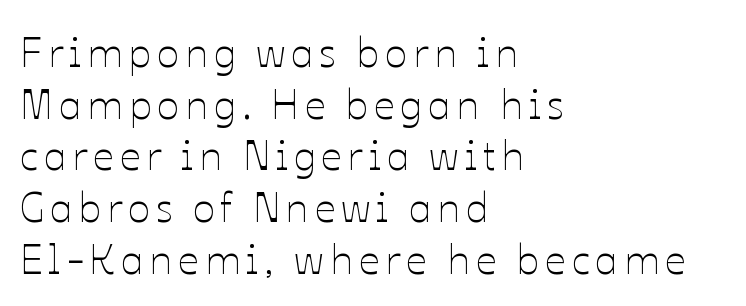
Q: Is the text bold? A: No.
Q: Is the text italic (slanted)? A: No, it is upright.
Q: Is the text underlined? A: No.
Q: How is the paragraph aligned? A: Left-aligned.
Q: Is the spacing between lines tight, normal or loose? A: Normal.
Q: Width (condensed, normal, or wide)? A: Normal.
Q: Stroke contrast? A: Low.
Q: x-height? A: Medium.
Q: Monospaced? A: No.
